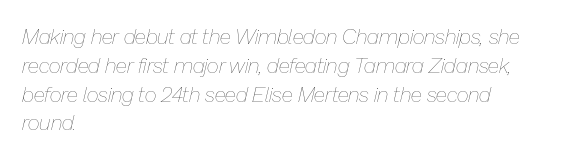
The image shows 21 px text type, italic (leaning right); set left-aligned, normal line spacing (1.37x), normal letter spacing, not underlined.
